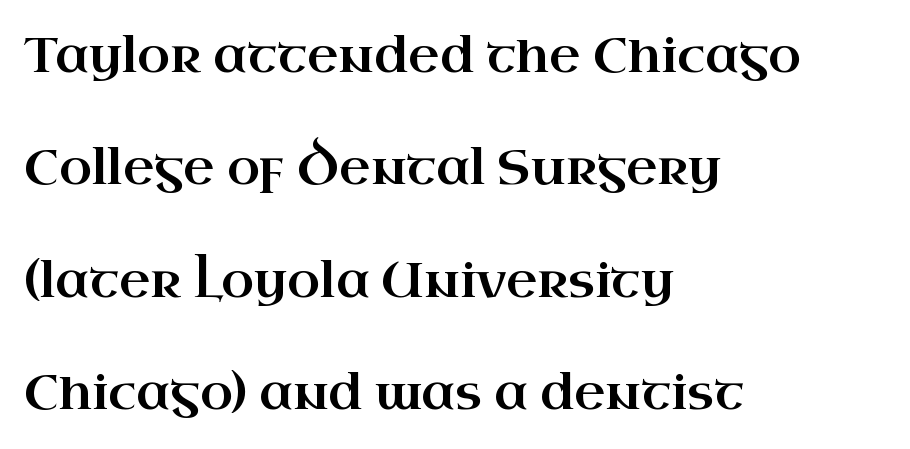
Is there much room between lines? Yes — plenty of vertical air separates them. The letters carry serifs — small finishing strokes at the ends of their stems. You could not count columns in this text — the font is proportionally spaced. A student would call this left alignment; a typographer would say flush left, rag right. The specimen omits any rule beneath the text block's lines. Unlike italic type, these characters show no tilt at all.
